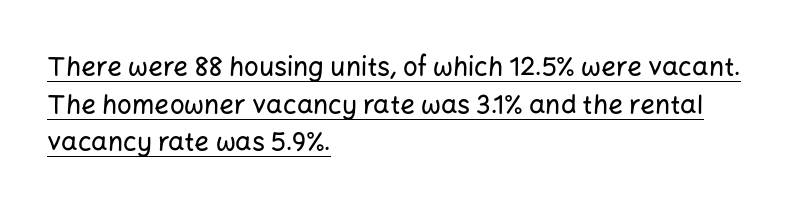
{"italic": "no", "underline": "yes", "align": "left", "line_spacing": "normal", "line_spacing_ratio": 1.45, "letter_spacing": "normal", "letter_spacing_em": 0.0, "glyph_px": 26}
